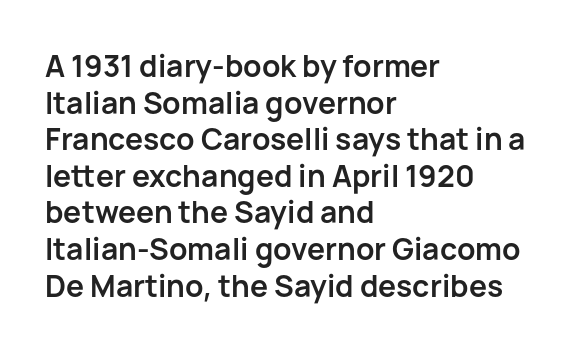
Q: Is the text bold? A: Yes.
Q: Is the text italic (slanted)? A: No, it is upright.
Q: Is the typeface a serif or a sans-serif typeface? A: Sans-serif.
Q: Is the text underlined? A: No.
Q: How is the paragraph aligned? A: Left-aligned.
Q: Is the spacing between letters normal or unusually wide? A: Normal.
Q: Width (condensed, normal, or wide)? A: Normal.
Q: Stroke contrast? A: Low.
Q: x-height? A: Medium.
Q: Monospaced? A: No.
